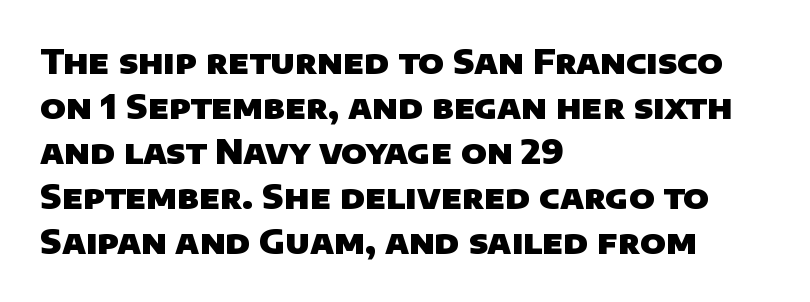
The image shows 33 px heavy sans-serif type; set left-aligned, normal line spacing (1.36x), normal letter spacing, not underlined; low stroke contrast and a large x-height.
